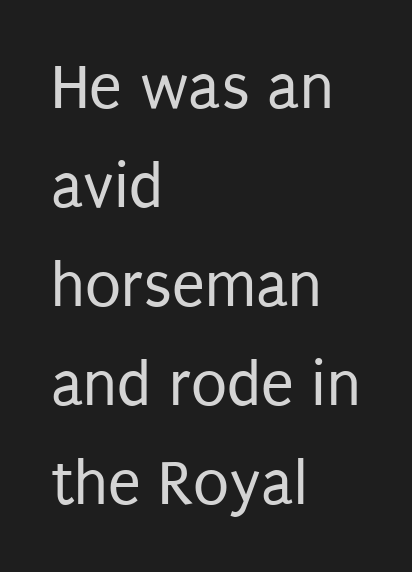
The image shows 66 px regular-weight, condensed sans-serif type, upright; set left-aligned, normal line spacing (1.5x), normal letter spacing, not underlined; low stroke contrast and a large x-height.
